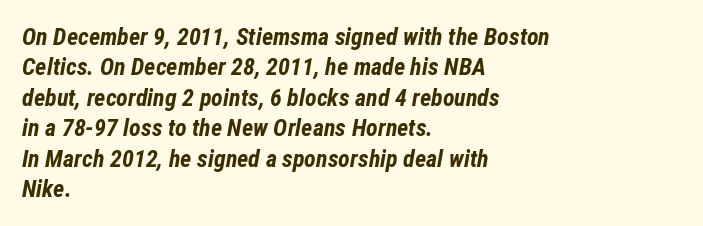
Q: Is the text bold? A: Yes.
Q: Is the text italic (slanted)? A: Yes, it leans right by about 12 degrees.
Q: Is the text underlined? A: No.
Q: How is the paragraph aligned? A: Left-aligned.
Q: Is the spacing between letters normal or unusually wide? A: Normal.
Q: Is the spacing between lines tight, normal or loose? A: Normal.
